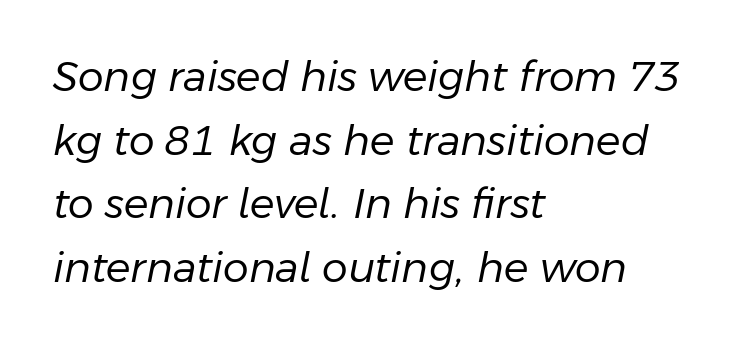
Q: Is the text bold? A: No.
Q: Is the text italic (slanted)? A: Yes, it leans right by about 11 degrees.
Q: Is the text underlined? A: No.
Q: How is the paragraph aligned? A: Left-aligned.
Q: Is the spacing between letters normal or unusually wide? A: Normal.
Q: Is the spacing between lines tight, normal or loose? A: Normal.
Q: Width (condensed, normal, or wide)? A: Normal.
Q: Stroke contrast? A: Low.
Q: x-height? A: Medium.
Q: Monospaced? A: No.
